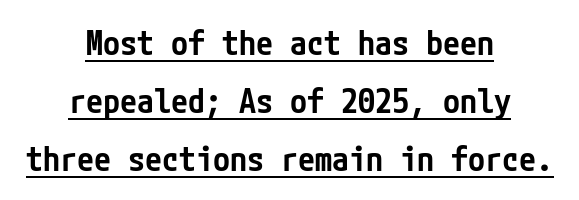
The image shows 34 px semibold, condensed sans-serif type, upright; set centered, normal line spacing (1.7x), normal letter spacing, underlined; low stroke contrast and a medium x-height.
